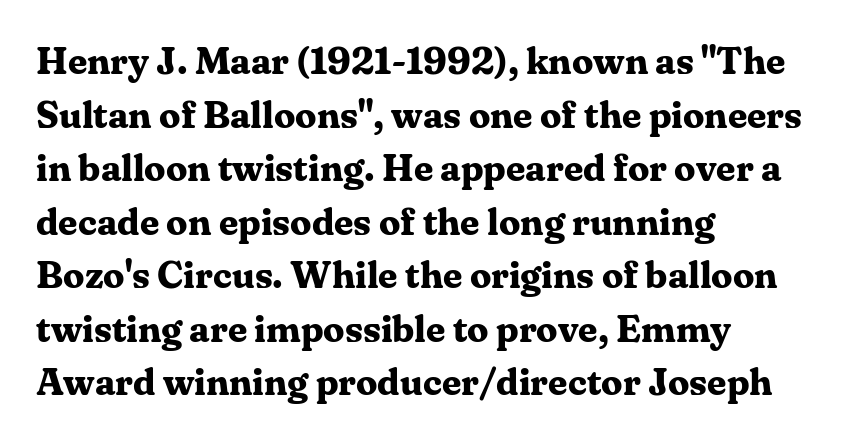
Think of a printed novel: that variable character pitch is what you see here. The type sits square on the baseline with zero lean. The typesetting leans heavy: a genuine bold. The typeface chosen for these lines features serifs. Bare-footed words on every line. How are the letters spaced? Ordinarily, with no added tracking.
